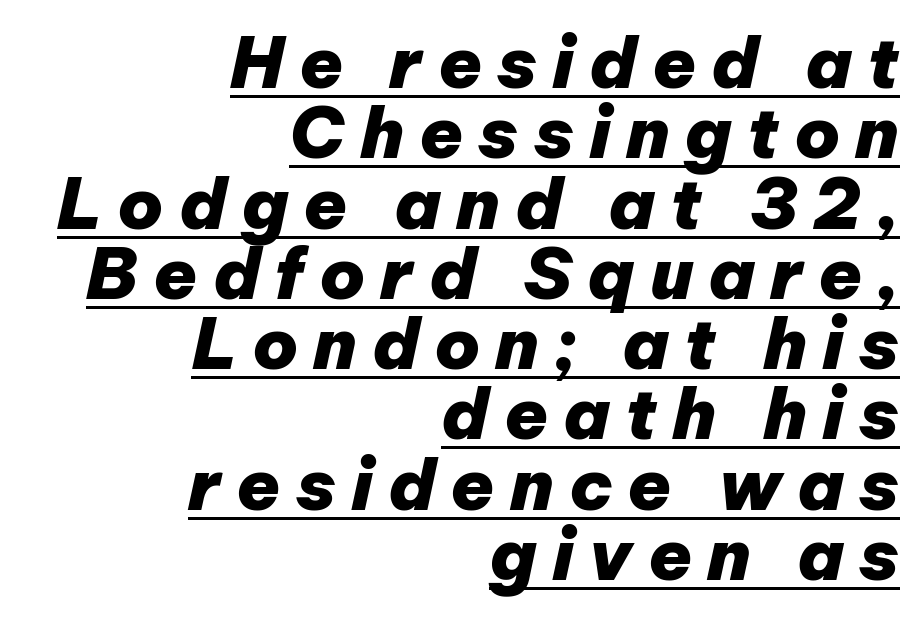
Q: Is the text bold? A: Yes.
Q: Is the text italic (slanted)? A: Yes, it leans right by about 12 degrees.
Q: Is the text underlined? A: Yes.
Q: How is the paragraph aligned? A: Right-aligned.
Q: Is the spacing between letters normal or unusually wide? A: Unusually wide.
Q: Is the spacing between lines tight, normal or loose? A: Tight.
Q: Width (condensed, normal, or wide)? A: Normal.
Q: Stroke contrast? A: Low.
Q: x-height? A: Medium.
Q: Monospaced? A: No.
